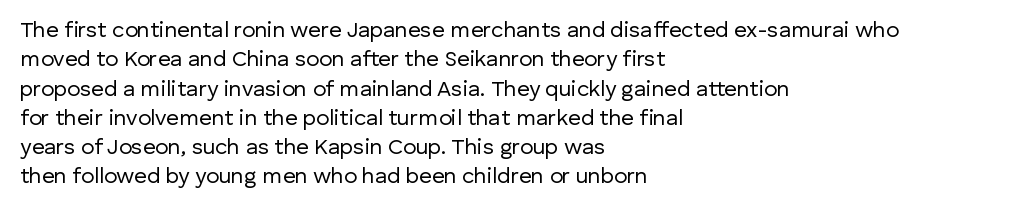
The image shows 22 px text type, upright; set left-aligned, normal line spacing (1.33x), normal letter spacing, not underlined.
